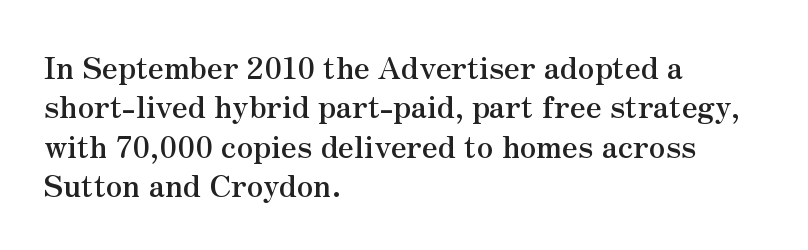
{"serif": "yes", "italic": "no", "bold": "yes", "weight": "semibold", "width": "normal", "stroke_contrast": "medium", "x_height": "small", "monospaced": "no", "underline": "no", "align": "left", "line_spacing": "normal", "line_spacing_ratio": 1.31, "letter_spacing": "normal", "letter_spacing_em": 0.0, "glyph_px": 30}
